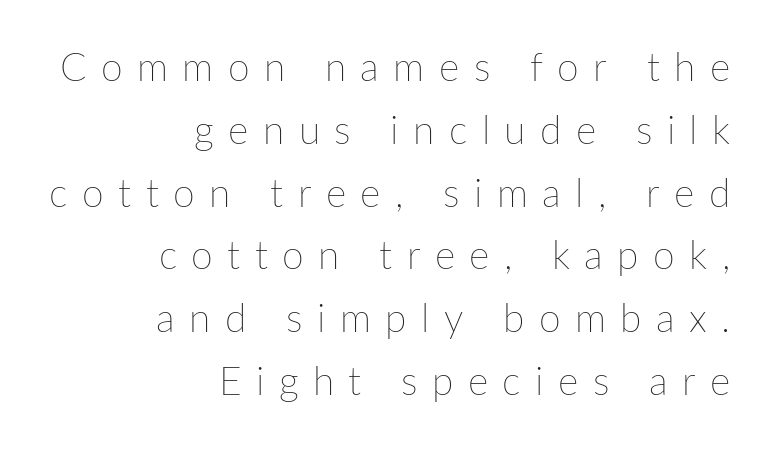
{"italic": "no", "bold": "no", "weight": "thin", "width": "normal", "stroke_contrast": "low", "x_height": "medium", "monospaced": "no", "underline": "no", "align": "right", "line_spacing": "normal", "line_spacing_ratio": 1.61, "letter_spacing": "wide", "letter_spacing_em": 0.37, "glyph_px": 39}
